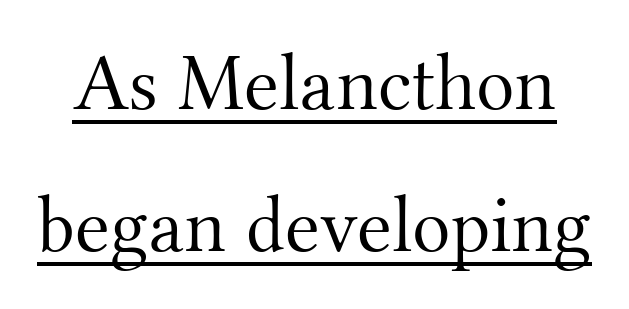
Q: Is the text bold? A: No.
Q: Is the text italic (slanted)? A: No, it is upright.
Q: Is the typeface a serif or a sans-serif typeface? A: Serif.
Q: Is the text underlined? A: Yes.
Q: Is the spacing between letters normal or unusually wide? A: Normal.
Q: Width (condensed, normal, or wide)? A: Normal.
Q: Stroke contrast? A: Medium.
Q: x-height? A: Small.
Q: Monospaced? A: No.
